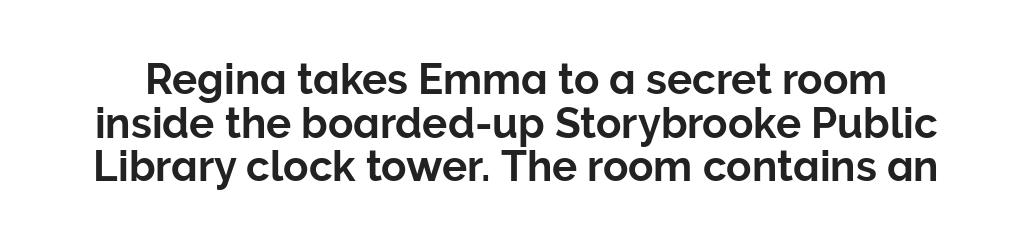
The image shows 42 px sans-serif type, upright; set tight line spacing (1.04x), normal letter spacing, not underlined; low stroke contrast and a medium x-height.
